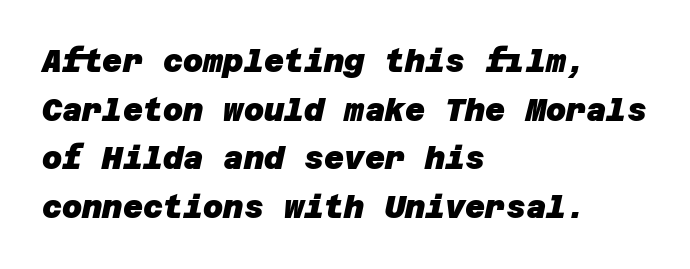
Q: Is the text bold? A: Yes.
Q: Is the typeface a serif or a sans-serif typeface? A: Sans-serif.
Q: Is the text underlined? A: No.
Q: How is the paragraph aligned? A: Left-aligned.
Q: Is the spacing between letters normal or unusually wide? A: Normal.
Q: Is the spacing between lines tight, normal or loose? A: Normal.
Q: Width (condensed, normal, or wide)? A: Normal.
Q: Stroke contrast? A: Low.
Q: x-height? A: Large.
